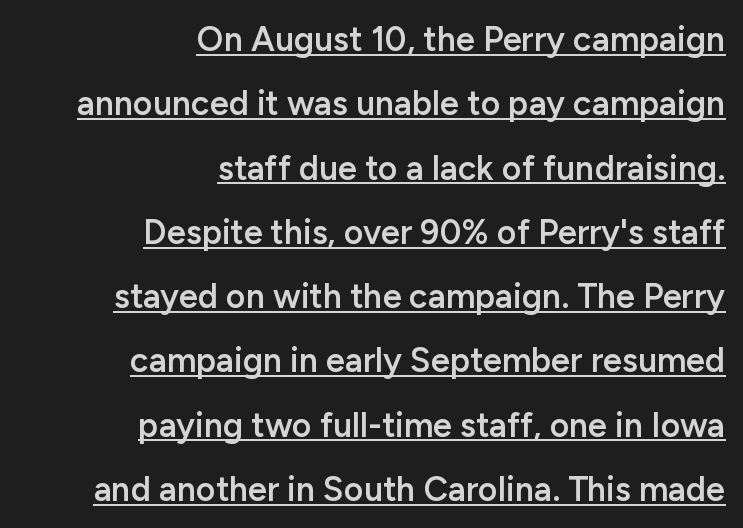
{"serif": "no", "italic": "no", "bold": "semi", "weight": "semibold", "width": "normal", "stroke_contrast": "low", "x_height": "medium", "monospaced": "no", "underline": "yes", "align": "right", "line_spacing_ratio": 1.89, "letter_spacing": "normal", "letter_spacing_em": 0.0, "glyph_px": 34}
